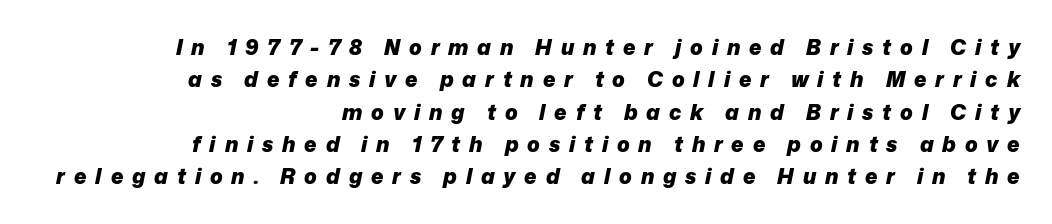
{"italic": "yes", "lean": "right", "slant_degrees": 12, "bold": "yes", "underline": "no", "align": "right", "line_spacing": "normal", "line_spacing_ratio": 1.54, "letter_spacing": "wide", "letter_spacing_em": 0.42, "glyph_px": 21}
